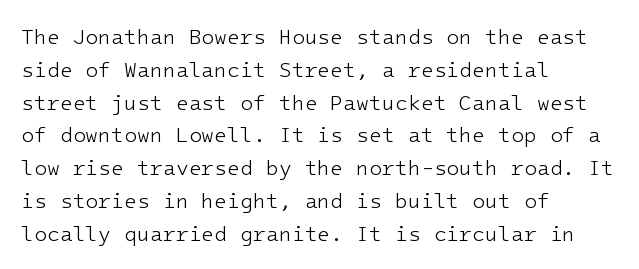
Upright lettering throughout. The rows are spaced the way most documents space them. These lines stack with their left ends in a neat column. The space beneath each line is pristine and unruled. This sample uses plain, unmodified letter spacing. Stem width sits at or under what a default text font uses.
